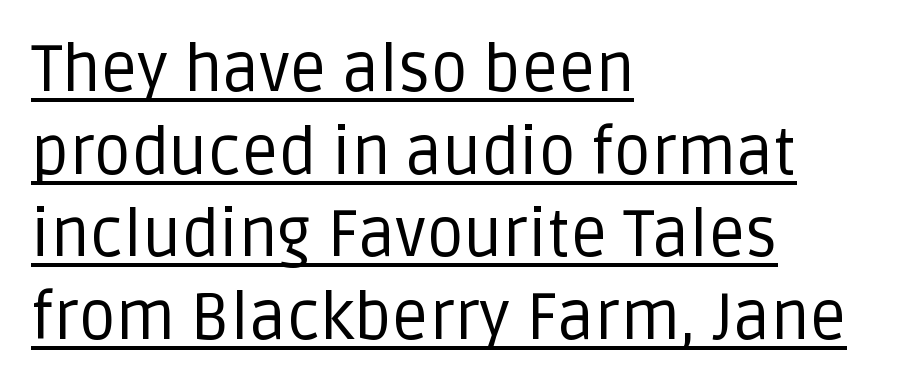
{"serif": "no", "italic": "no", "bold": "no", "weight": "regular", "width": "normal", "stroke_contrast": "low", "x_height": "large", "monospaced": "no", "underline": "yes", "align": "left", "line_spacing": "normal", "line_spacing_ratio": 1.27, "letter_spacing": "normal", "letter_spacing_em": 0.0, "glyph_px": 65}
